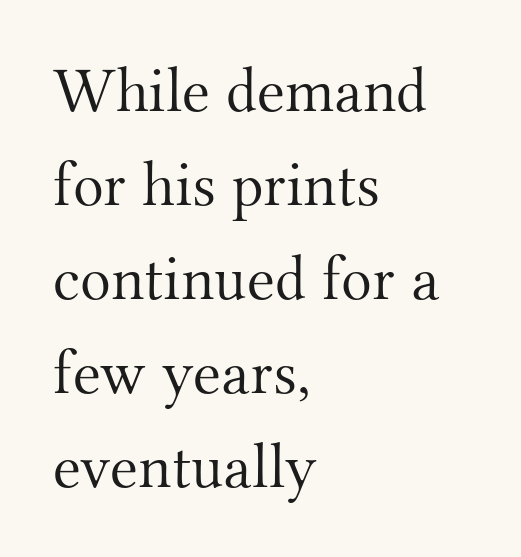
The image shows 64 px light serif type, upright; set left-aligned, normal line spacing (1.47x), normal letter spacing, not underlined; medium stroke contrast and a small x-height.
